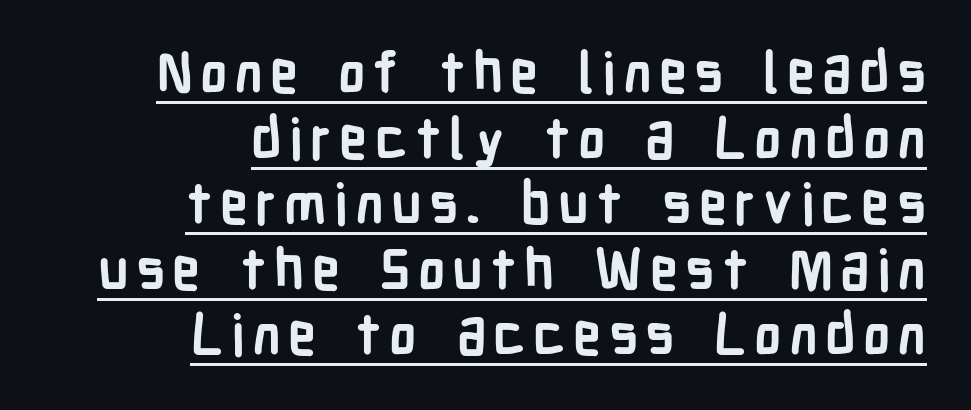
{"serif": "no", "italic": "no", "bold": "yes", "weight": "semibold", "width": "condensed", "stroke_contrast": "low", "x_height": "medium", "monospaced": "no", "underline": "yes", "align": "right", "line_spacing_ratio": 1.17, "glyph_px": 56}
